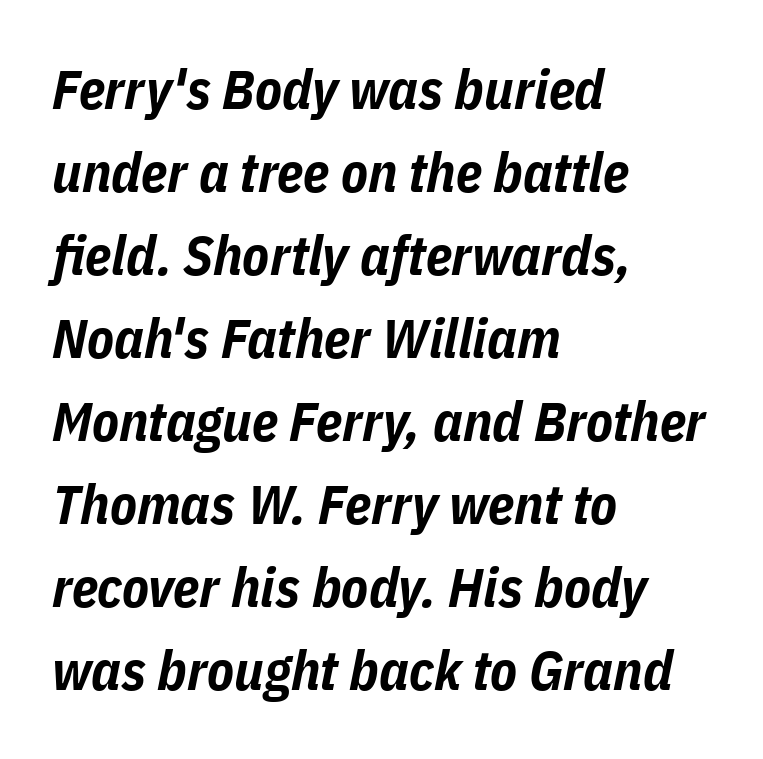
The image shows 55 px bold, condensed type, italic (leaning right); set left-aligned, normal line spacing (1.51x), normal letter spacing, not underlined; low stroke contrast and a medium x-height.
